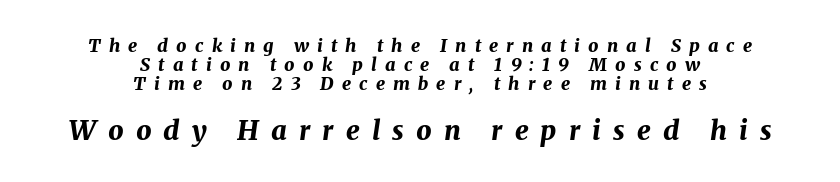
Q: Is the text bold? A: Yes.
Q: Is the text italic (slanted)? A: Yes, it leans right by about 8 degrees.
Q: Is the text underlined? A: No.
Q: How is the paragraph aligned? A: Centered.
Q: Is the spacing between letters normal or unusually wide? A: Unusually wide.
Q: Is the spacing between lines tight, normal or loose? A: Tight.
Q: Which block of text is set in a larger size, the first (top) or the second (bottom)? A: The second (bottom) one.
